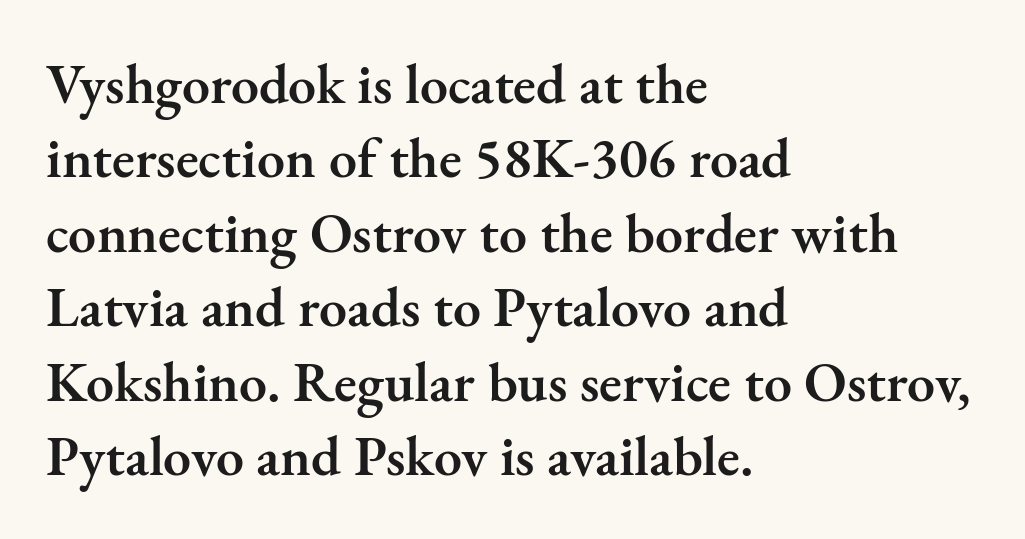
The image shows 56 px semibold serif type, upright; set left-aligned, normal line spacing (1.33x), normal letter spacing, not underlined; medium stroke contrast and a small x-height.
